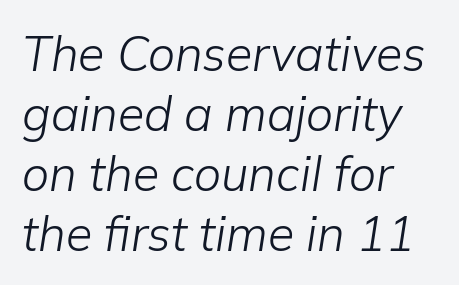
Q: Is the text bold? A: No.
Q: Is the text italic (slanted)? A: Yes, it leans right by about 9 degrees.
Q: Is the text underlined? A: No.
Q: How is the paragraph aligned? A: Left-aligned.
Q: Is the spacing between letters normal or unusually wide? A: Normal.
Q: Is the spacing between lines tight, normal or loose? A: Normal.
Q: Width (condensed, normal, or wide)? A: Normal.
Q: Stroke contrast? A: Low.
Q: x-height? A: Medium.
Q: Monospaced? A: No.
